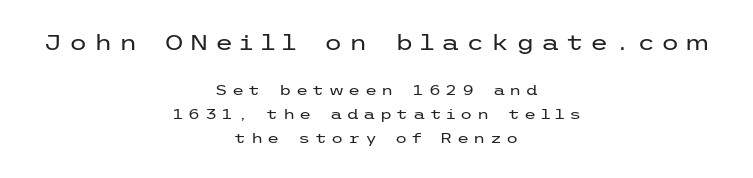
Stems here are at most as thick as an everyday book face. Just letters on the line, the space beneath them empty. Which chunk is bigger? The first one — the top block dwarfs the bottom. Leading matches the norm, producing a regular column.
